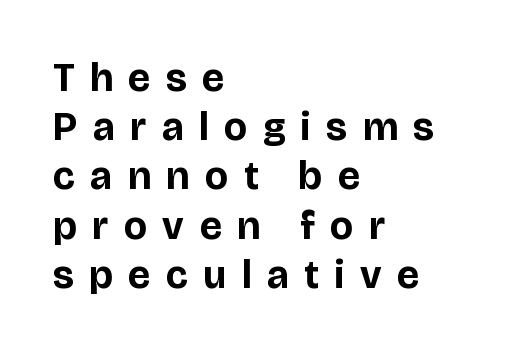
Q: Is the text bold? A: Yes.
Q: Is the text italic (slanted)? A: No, it is upright.
Q: Is the typeface a serif or a sans-serif typeface? A: Sans-serif.
Q: Is the text underlined? A: No.
Q: How is the paragraph aligned? A: Left-aligned.
Q: Is the spacing between letters normal or unusually wide? A: Unusually wide.
Q: Width (condensed, normal, or wide)? A: Normal.
Q: Stroke contrast? A: Low.
Q: x-height? A: Large.
Q: Monospaced? A: No.
